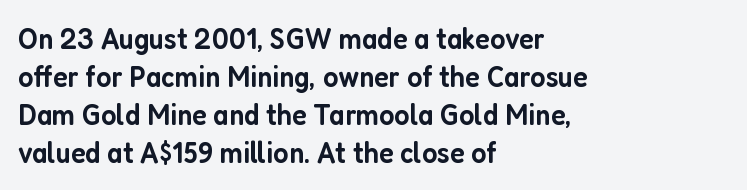
The image shows 31 px semibold, condensed sans-serif type, upright; set left-aligned, line spacing 1.23x, normal letter spacing, not underlined; low stroke contrast and a medium x-height.
